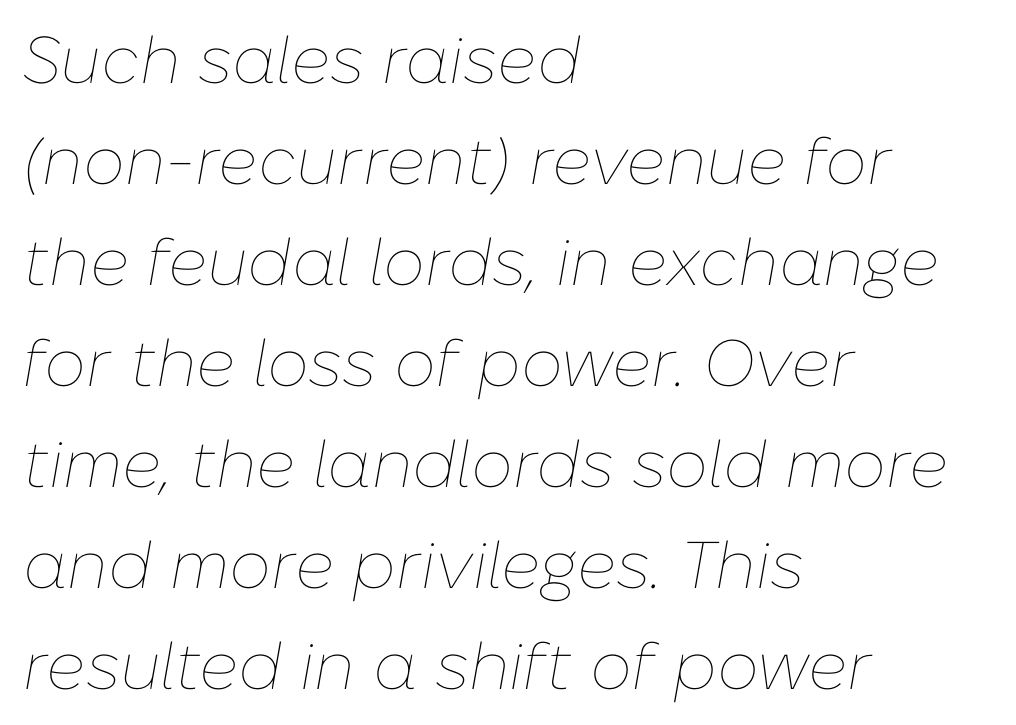
Q: Is the text bold? A: No.
Q: Is the text italic (slanted)? A: Yes, it leans right by about 10 degrees.
Q: Is the text underlined? A: No.
Q: How is the paragraph aligned? A: Left-aligned.
Q: Is the spacing between letters normal or unusually wide? A: Normal.
Q: Is the spacing between lines tight, normal or loose? A: Normal.
Q: Width (condensed, normal, or wide)? A: Normal.
Q: Stroke contrast? A: Low.
Q: x-height? A: Medium.
Q: Monospaced? A: No.
